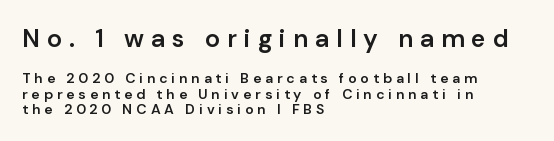
Q: Is the text bold? A: Semi-bold.
Q: Is the text italic (slanted)? A: No, it is upright.
Q: Is the text underlined? A: No.
Q: How is the paragraph aligned? A: Left-aligned.
Q: Is the spacing between letters normal or unusually wide? A: Unusually wide.
Q: Is the spacing between lines tight, normal or loose? A: Tight.
Q: Which block of text is set in a larger size, the first (top) or the second (bottom)? A: The first (top) one.
